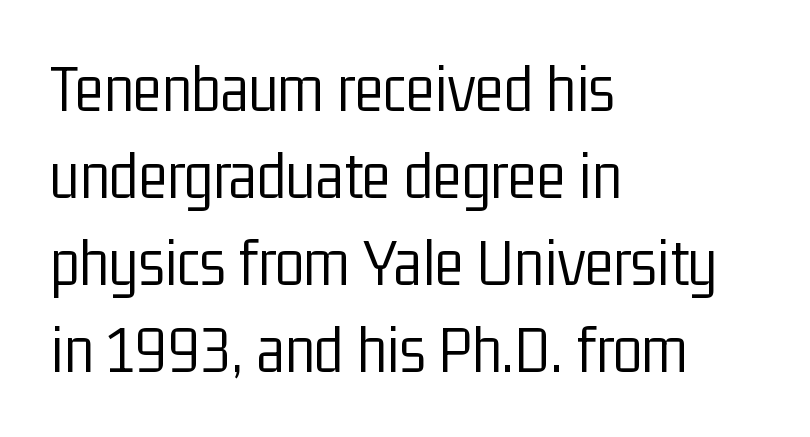
Q: Is the text bold? A: No.
Q: Is the text italic (slanted)? A: No, it is upright.
Q: Is the typeface a serif or a sans-serif typeface? A: Sans-serif.
Q: Is the text underlined? A: No.
Q: How is the paragraph aligned? A: Left-aligned.
Q: Is the spacing between letters normal or unusually wide? A: Normal.
Q: Is the spacing between lines tight, normal or loose? A: Normal.
Q: Width (condensed, normal, or wide)? A: Condensed.
Q: Stroke contrast? A: Low.
Q: x-height? A: Medium.
Q: Monospaced? A: No.
